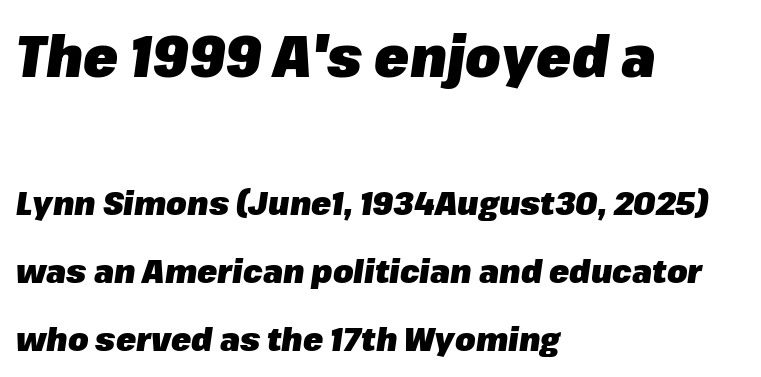
Baseline-to-baseline distance is far greater than the letter height. Visually, the top section dominates because its glyphs are scaled up. Where is the straight margin? On the left. The foot of each line stays bare and open.
